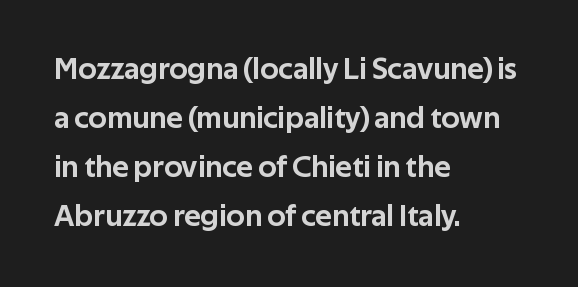
In CSS terms this would be text-align: left. The block of text has a typical density, with ordinary space between rows. No feet cap the strokes, marking this as sans-serif type. Varying glyph widths throughout — classic text-font behaviour. Underlining? Definitely not there. The type is set solid horizontally, with unmodified tracking.
